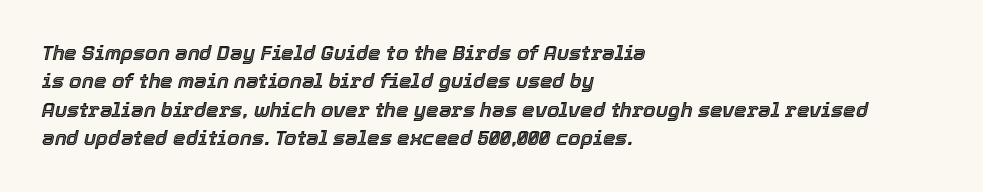
In terms of letterspacing, this is plain default setting. Reading down the column, the eye jumps a familiar distance to each next line. Clear beneath every line of the passage. Teacher's note: observe the even left margin — that is flush-left alignment. Slant detected: the letters are inclined.
